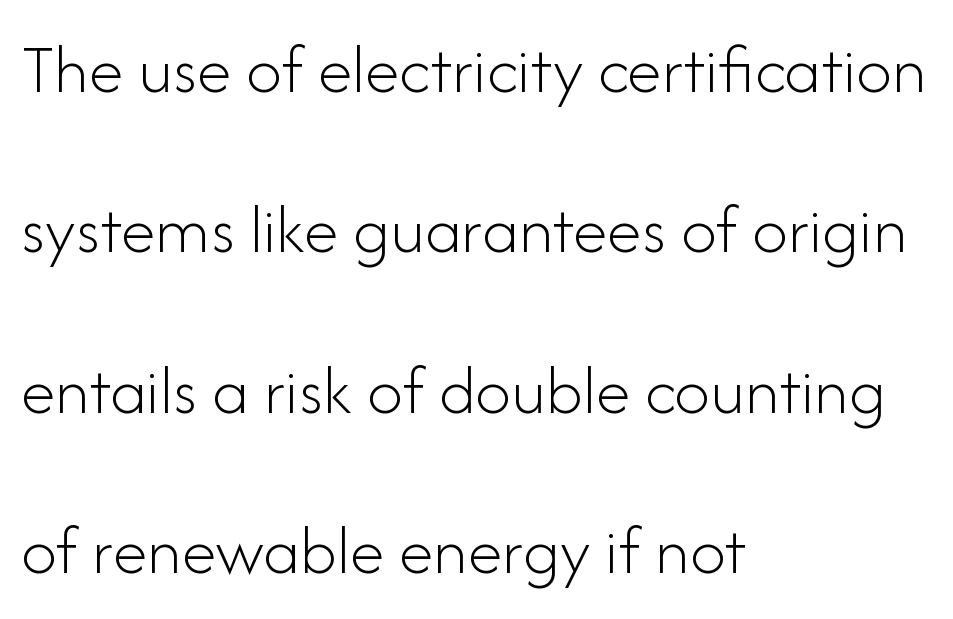
{"serif": "no", "italic": "no", "bold": "no", "weight": "light", "width": "normal", "stroke_contrast": "low", "x_height": "small", "monospaced": "no", "underline": "no", "align": "left", "line_spacing": "loose", "line_spacing_ratio": 2.26, "letter_spacing": "normal", "letter_spacing_em": 0.0, "glyph_px": 71}
